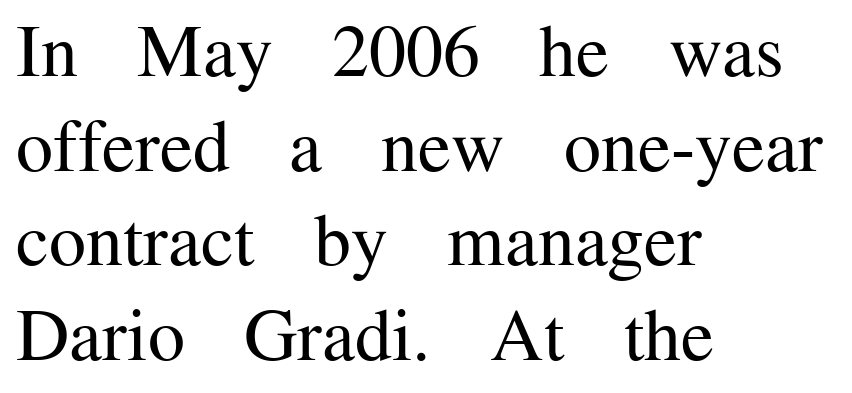
{"serif": "yes", "italic": "no", "bold": "no", "weight": "regular", "width": "normal", "stroke_contrast": "medium", "x_height": "medium", "monospaced": "no", "underline": "no", "align": "left", "line_spacing": "normal", "line_spacing_ratio": 1.28, "letter_spacing": "normal", "letter_spacing_em": 0.0, "glyph_px": 74}
